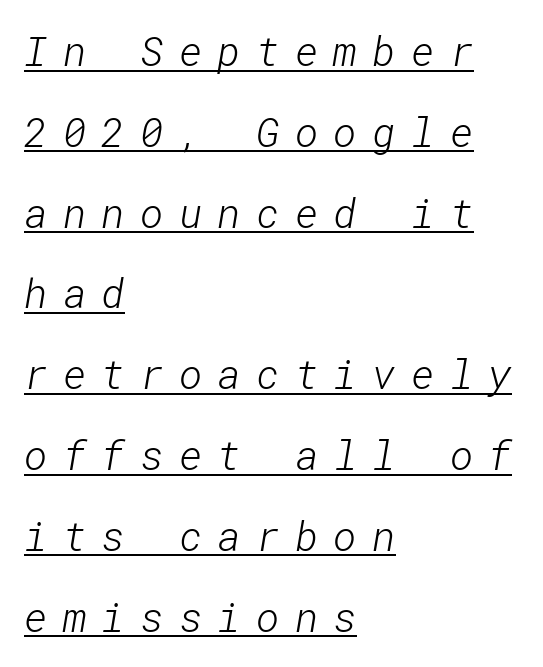
The image shows 40 px light sans-serif type; set left-aligned, loose line spacing (2.02x), unusually wide letter spacing (+0.38 em), underlined; low stroke contrast and a medium x-height.
